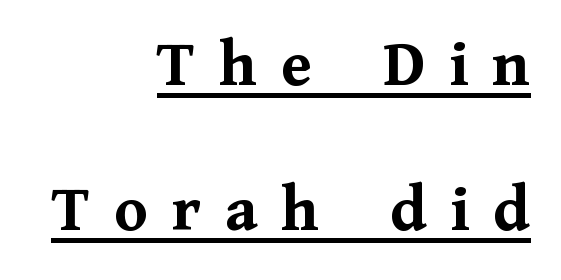
The image shows 68 px semibold serif type, upright; set right-aligned, loose line spacing (2.13x), unusually wide letter spacing (+0.35 em), underlined; medium stroke contrast and a medium x-height.
